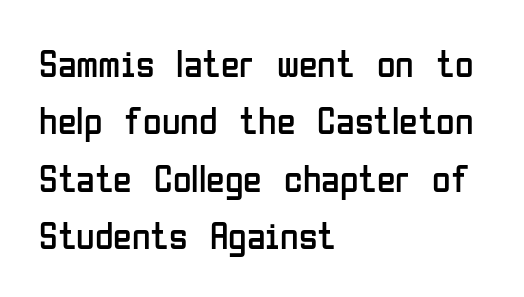
{"serif": "no", "italic": "no", "bold": "no", "weight": "regular", "width": "condensed", "stroke_contrast": "low", "x_height": "medium", "monospaced": "no", "underline": "no", "align": "left", "line_spacing": "normal", "line_spacing_ratio": 1.51, "letter_spacing": "normal", "letter_spacing_em": 0.0, "glyph_px": 38}
